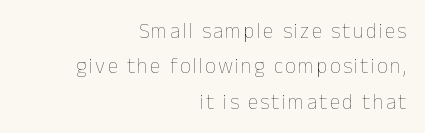
The image shows 21 px text type, upright; set right-aligned, normal line spacing (1.68x), not underlined.
